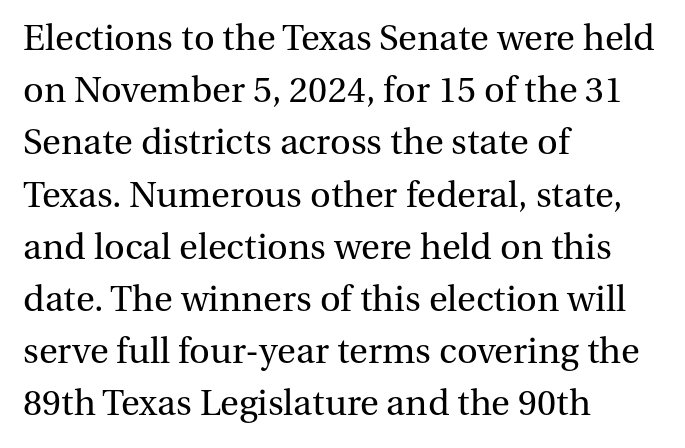
{"serif": "yes", "italic": "no", "bold": "no", "weight": "regular", "width": "normal", "stroke_contrast": "medium", "x_height": "medium", "monospaced": "no", "underline": "no", "align": "left", "line_spacing": "normal", "line_spacing_ratio": 1.45, "letter_spacing": "normal", "letter_spacing_em": 0.0, "glyph_px": 36}
